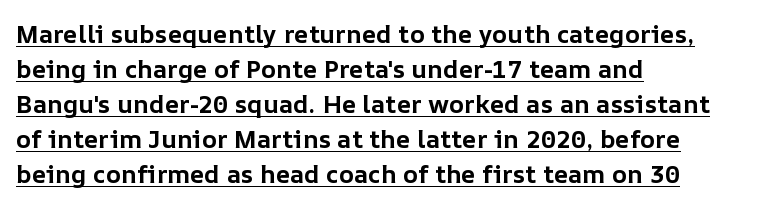
The image shows 25 px bold type, upright; set left-aligned, normal line spacing (1.4x), normal letter spacing, underlined.
